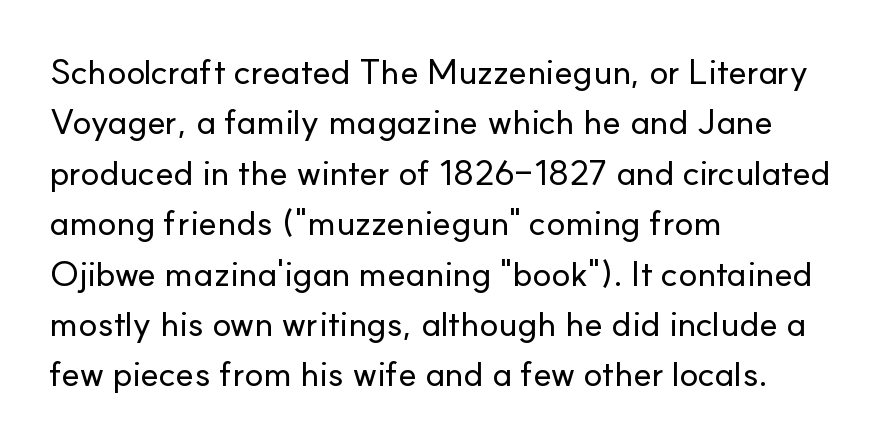
Q: Is the text italic (slanted)? A: No, it is upright.
Q: Is the typeface a serif or a sans-serif typeface? A: Sans-serif.
Q: Is the text underlined? A: No.
Q: How is the paragraph aligned? A: Left-aligned.
Q: Is the spacing between letters normal or unusually wide? A: Normal.
Q: Is the spacing between lines tight, normal or loose? A: Normal.
Q: Width (condensed, normal, or wide)? A: Normal.
Q: Stroke contrast? A: Low.
Q: x-height? A: Small.
Q: Monospaced? A: No.
